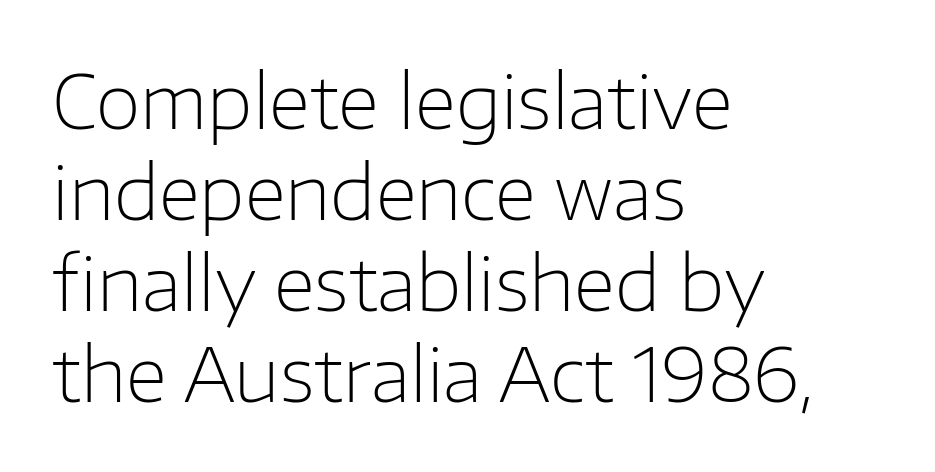
The image shows 74 px light sans-serif type, upright; set left-aligned, line spacing 1.23x, normal letter spacing, not underlined; low stroke contrast and a medium x-height.
